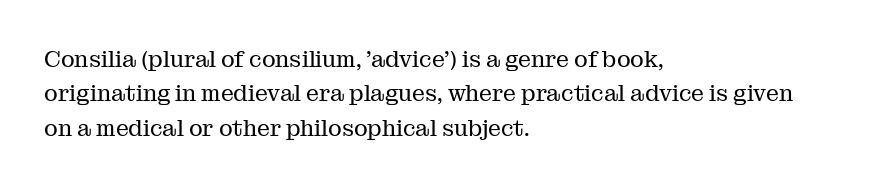
Observe the ordinary spacing: letters are neighbours, not strangers. Only glyphs here, with clear space below each row. Honestly, the row spacing looks completely unremarkable. No letter is thick-stroked: the sample isn't bold.
